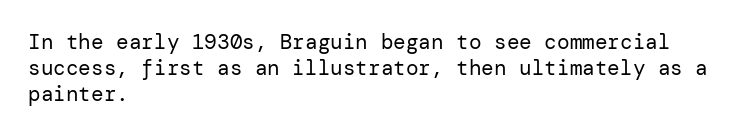
Does extra space separate the letters? No, they use regular spacing. Layout note: lines flush left. The area under the type is left untouched. This reads as an unemphasized weight, regular at the heaviest. This is roman type, the default non-slanted kind. Vertical spacing — default.
